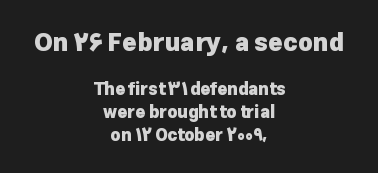
{"italic": "no", "bold": "yes", "underline": "no", "align": "center", "line_spacing": "normal", "line_spacing_ratio": 1.36, "letter_spacing": "normal", "letter_spacing_em": 0.0, "larger_block": "first", "size_ratio": 1.47, "glyph_px": 25}
